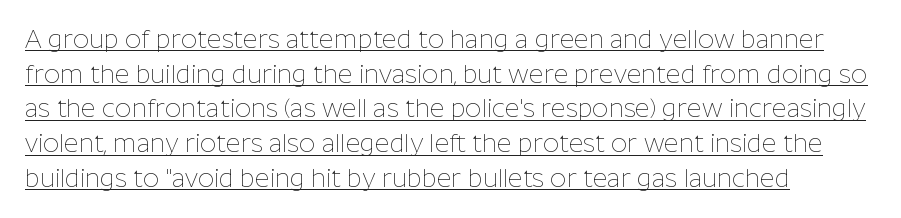
The image shows 25 px text type, upright; set left-aligned, normal line spacing (1.39x), normal letter spacing, underlined.
